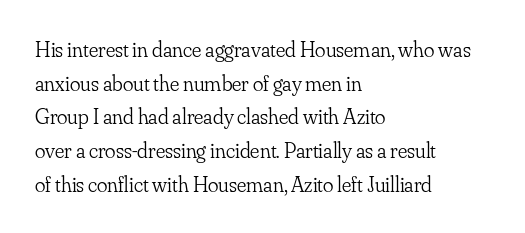
The image shows 22 px text type, upright; set left-aligned, normal line spacing (1.53x), normal letter spacing, not underlined.
